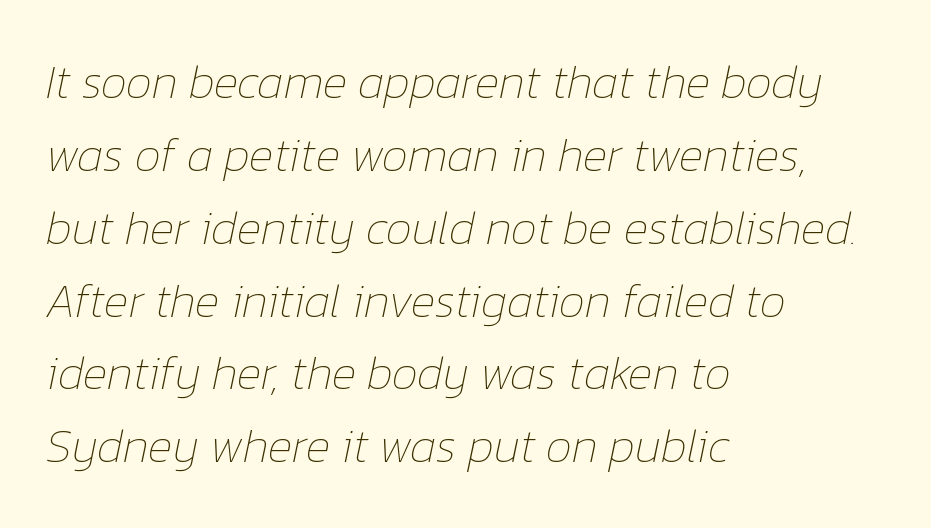
{"italic": "yes", "lean": "right", "slant_degrees": 12, "bold": "no", "weight": "thin", "width": "normal", "stroke_contrast": "low", "x_height": "medium", "monospaced": "no", "underline": "no", "align": "left", "line_spacing": "normal", "line_spacing_ratio": 1.55, "letter_spacing": "normal", "letter_spacing_em": 0.0, "glyph_px": 47}
